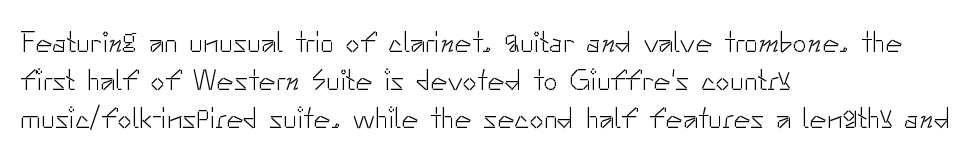
Summary of weight: not heavy and not bold. The typography opts for an upright posture over an oblique one. The rendering uses natural spacing where letterforms have individual widths. The passage shown stacks its lines at a standard gap. Plain, unruled lines of type.
